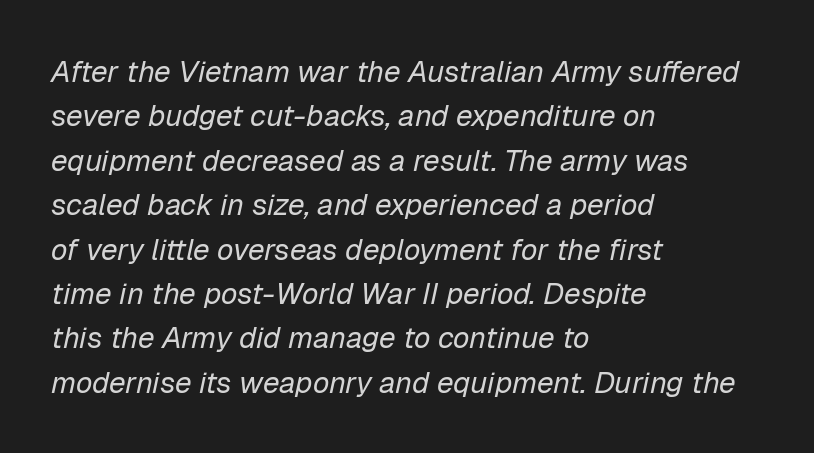
{"italic": "yes", "lean": "right", "slant_degrees": 12, "bold": "no", "weight": "regular", "width": "normal", "stroke_contrast": "low", "x_height": "medium", "monospaced": "no", "underline": "no", "align": "left", "line_spacing": "normal", "line_spacing_ratio": 1.48, "letter_spacing": "normal", "letter_spacing_em": 0.0, "glyph_px": 30}
